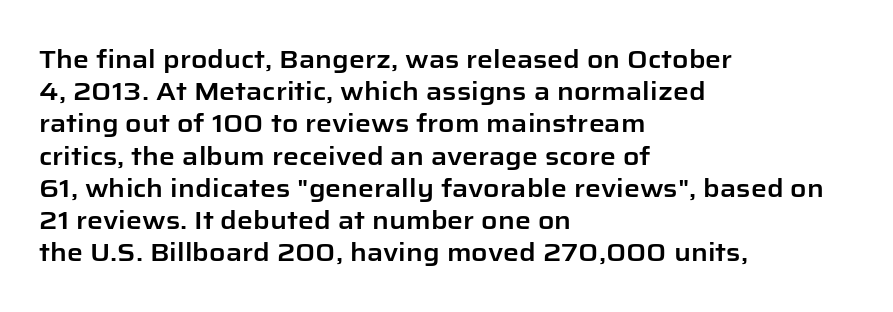
No italicization has been applied; the sample stays upright. This sample uses plain, unmodified letter spacing. Decoration check: the copy has no underline. The typesetter chose a ragged-right arrangement here. Interline gaps are of average width in this sample.
